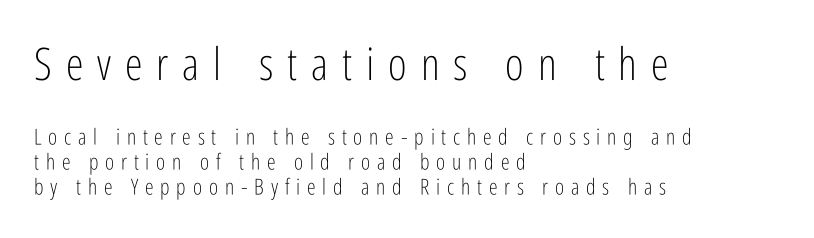
The horizontal fit of the characters is loose and conspicuously gappy. The designer went with a sans here, leaving each stem footless. Is this a heavy cut? Hardly; it is regular or lighter. Which margin do the lines hug? The left one — the right edge is uneven. The line-height multiplier appears low, near solid setting. It's the straight-up-and-down kind of type.
